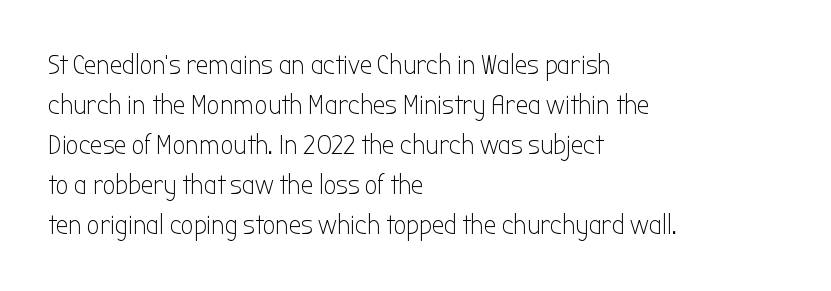
No extra ink here — the face is not bold. A typesetter would call this zero additional tracking. The specimen reads as upright at a glance. Serifs: no, the terminals of the letterforms are clean.
